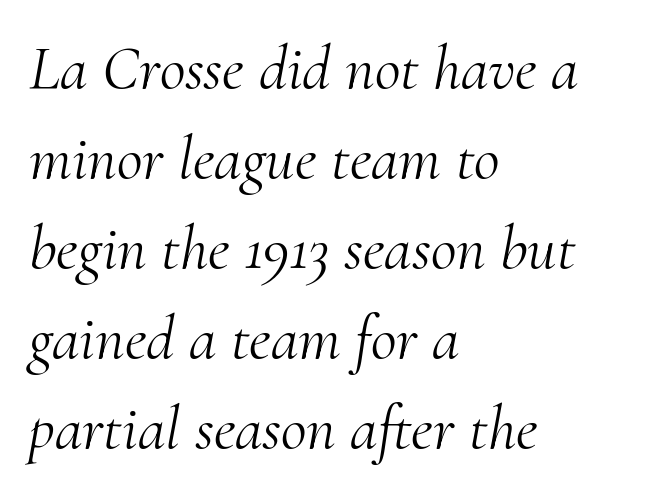
{"serif": "yes", "italic": "yes", "lean": "right", "slant_degrees": 10, "bold": "no", "weight": "light", "width": "normal", "stroke_contrast": "medium", "x_height": "small", "monospaced": "no", "underline": "no", "align": "left", "line_spacing": "normal", "line_spacing_ratio": 1.43, "letter_spacing": "normal", "letter_spacing_em": 0.0, "glyph_px": 63}
